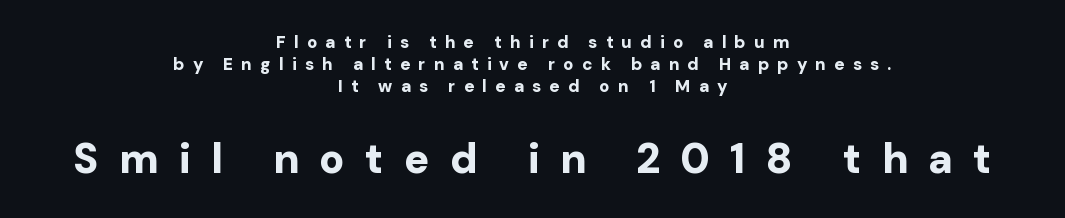
Think of a printed novel: that variable character pitch is what you see here. Posture: vertical. A full-strength bold gives these letters their thick strokes. Between one letter and the next there's a generous, obvious gap. Horizontally, the lines are justified to the midpoint only. In terms of letterform style, serifs are entirely absent.
